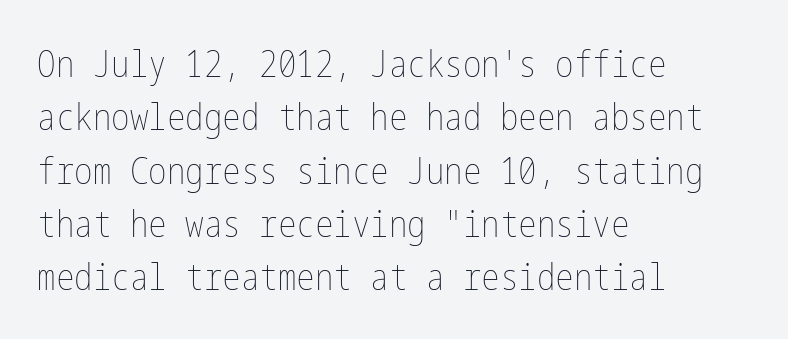
The image shows 37 px thin, condensed type, upright; set left-aligned, normal line spacing (1.44x), normal letter spacing, not underlined; low stroke contrast and a medium x-height.
